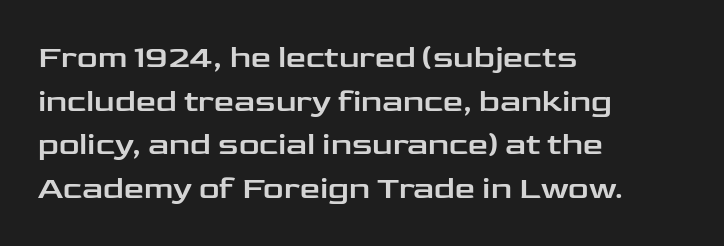
The image shows 32 px wide sans-serif type, upright; set left-aligned, normal line spacing (1.36x), normal letter spacing, not underlined; low stroke contrast and a medium x-height.
